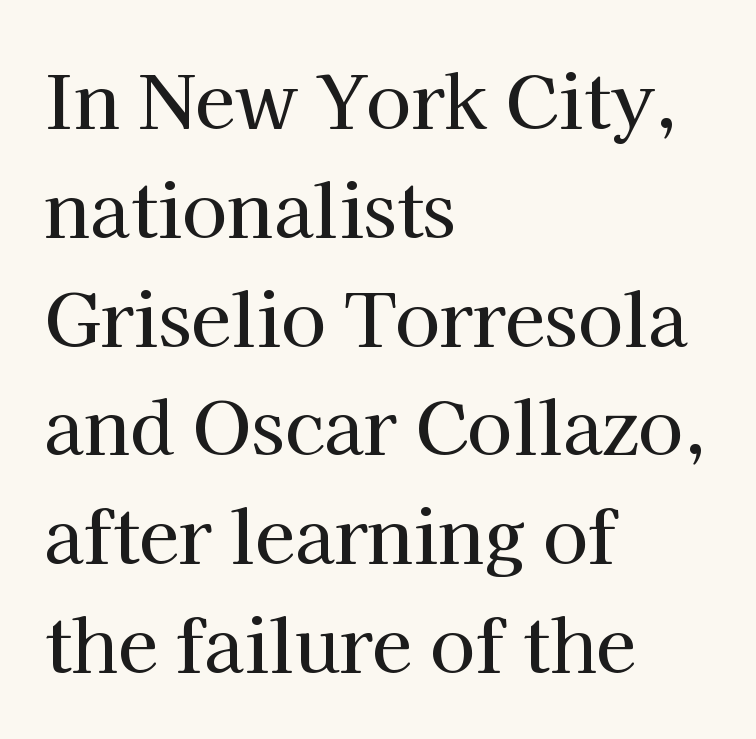
{"serif": "yes", "italic": "no", "width": "normal", "stroke_contrast": "high", "x_height": "medium", "monospaced": "no", "underline": "no", "align": "left", "line_spacing": "normal", "line_spacing_ratio": 1.49, "letter_spacing": "normal", "letter_spacing_em": 0.0, "glyph_px": 73}
